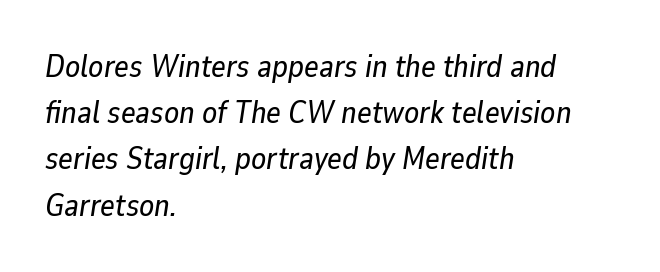
Compared with typical paragraphs, the rows here are spaced about the same. Leftover space on each line is placed entirely after the last word. Note the varied advance widths — an 'i' is clearly narrower than an 'm'. Only glyphs here, with clear space below each row. Tall strokes in this sample are angled rather than plumb. The line texture is even and compact thanks to regular tracking.
